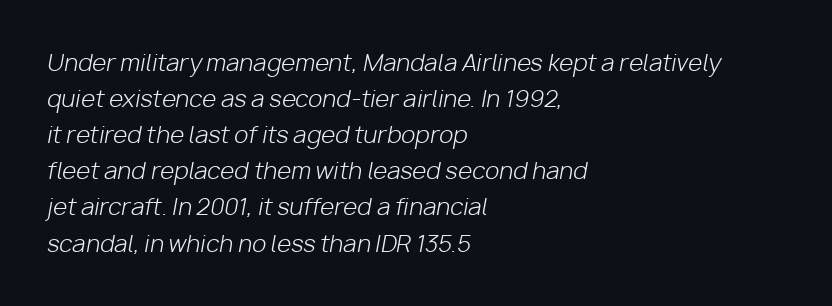
{"italic": "yes", "lean": "right", "slant_degrees": 10, "bold": "no", "underline": "no", "align": "left", "line_spacing": "normal", "line_spacing_ratio": 1.57, "letter_spacing": "normal", "letter_spacing_em": 0.0, "glyph_px": 23}
